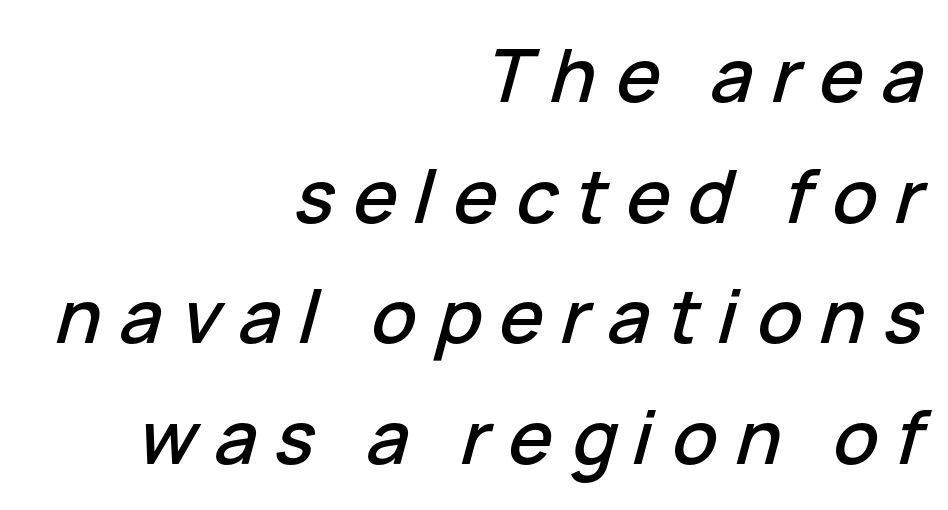
Tracking value appears strongly positive — letters spread wide. The space directly below the letters is spotless. The face used here is proportionally spaced, like ordinary book or web type. The whole block is typeset with a tilt.
